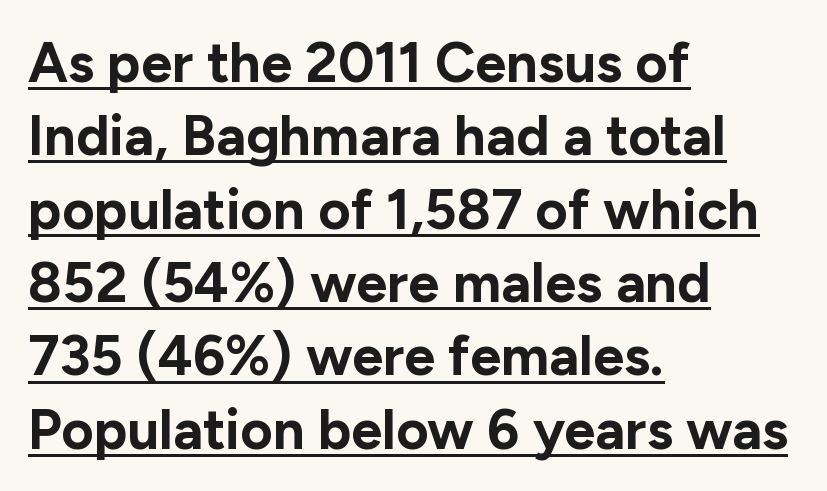
The image shows 56 px bold sans-serif type, upright; set left-aligned, normal line spacing (1.31x), normal letter spacing, underlined; low stroke contrast and a medium x-height.
